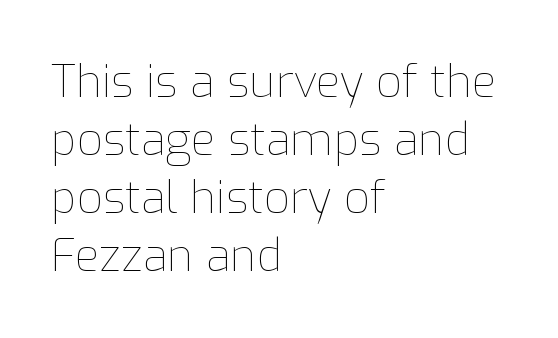
{"italic": "no", "bold": "no", "weight": "thin", "width": "normal", "stroke_contrast": "low", "x_height": "medium", "monospaced": "no", "underline": "no", "align": "left", "line_spacing": "normal", "line_spacing_ratio": 1.29, "letter_spacing": "normal", "letter_spacing_em": 0.0, "glyph_px": 45}
